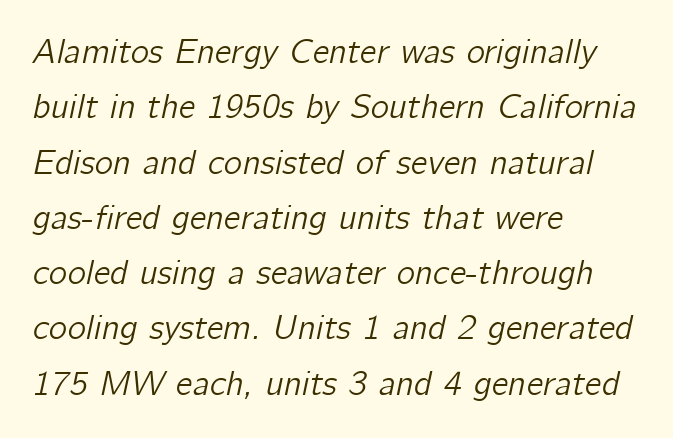
Do the characters align in a grid? No, the font is proportional. The paragraph shown leans on its left margin. Students, observe: this is what conventionally led text looks like. When letters slant like this, we call the style italic. Descenders are the only things crossing below the line. Short note: letters normally spaced.
